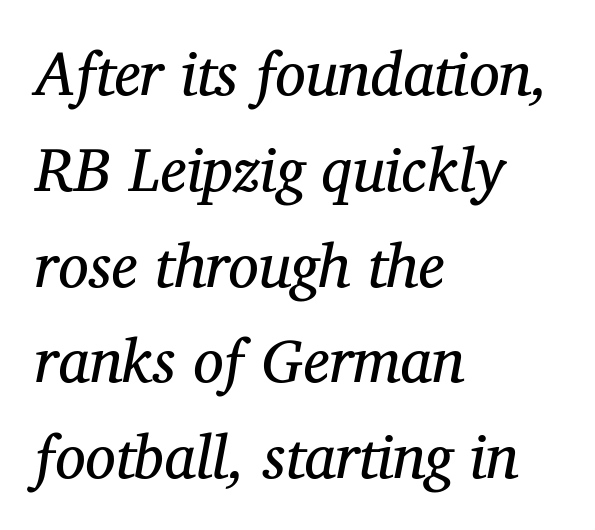
{"serif": "yes", "italic": "yes", "lean": "right", "slant_degrees": 12, "bold": "no", "weight": "regular", "width": "normal", "stroke_contrast": "medium", "x_height": "medium", "monospaced": "no", "underline": "no", "align": "left", "line_spacing": "normal", "line_spacing_ratio": 1.57, "letter_spacing": "normal", "letter_spacing_em": 0.0, "glyph_px": 61}
